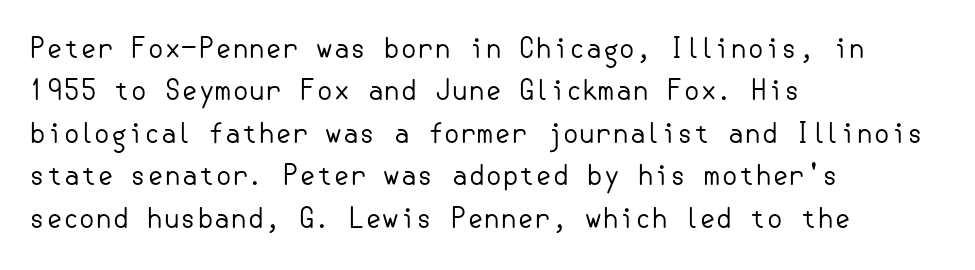
{"italic": "no", "bold": "no", "underline": "no", "align": "left", "line_spacing": "normal", "line_spacing_ratio": 1.57, "letter_spacing": "normal", "letter_spacing_em": 0.0, "glyph_px": 27}
